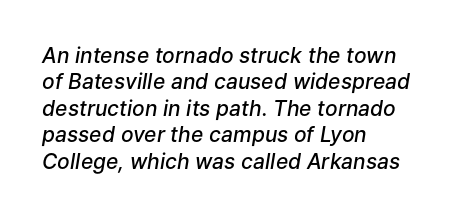
{"italic": "yes", "lean": "right", "slant_degrees": 9, "bold": "semi", "underline": "no", "align": "left", "line_spacing": "normal", "line_spacing_ratio": 1.26, "letter_spacing": "normal", "letter_spacing_em": 0.0, "glyph_px": 21}
